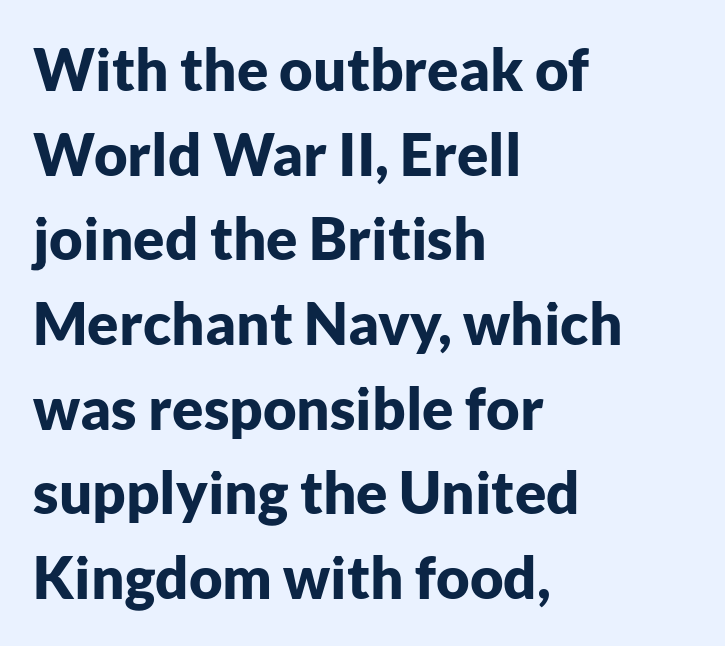
The image shows 58 px bold sans-serif type, upright; set left-aligned, normal line spacing (1.46x), normal letter spacing, not underlined; low stroke contrast and a medium x-height.
